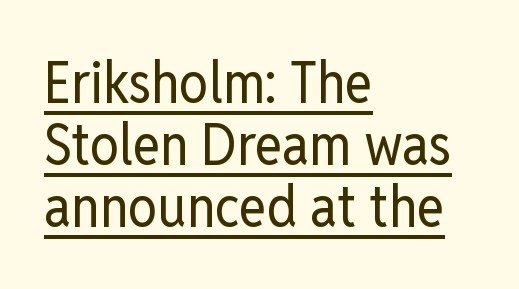
The words here are underlined. A typesetter would call this leading minimal, almost set solid. These lines are rendered in a variable-pitch font. This is roman type, the default non-slanted kind. Nothing heavy about these letters — not bold at all. Default kerning and tracking; the words read as compact shapes.
